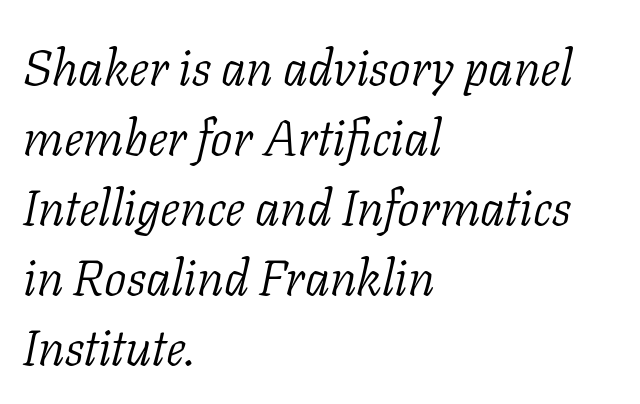
Stem width sits at or under what a default text font uses. The typesetter chose a ragged-right arrangement here. Slanted lettering throughout. What kind of face is this? One with serifs. The face used here is rendered with its standard letterfit. A clean baseline with only descenders dipping below it.
